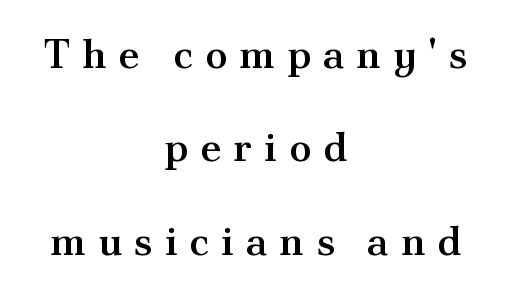
Does the weight exceed regular? Yes, but only to semibold. The lines in this sample share a center point and differ in where they start and stop. The strip under each line holds only bare page. Proportional: the letters do not fall into vertical columns.
